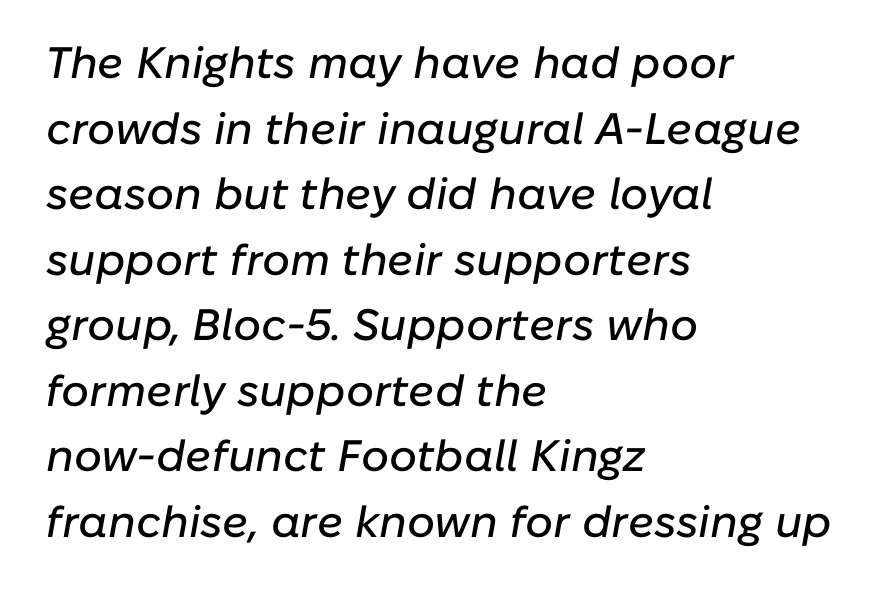
Caption: multi-line text, flush left, ragged right. No word sits above an underline. What stands out about the letter spacing? Nothing — it is the standard amount. The block of text has a typical density, with ordinary space between rows. The specimen reads as italic at a glance.
